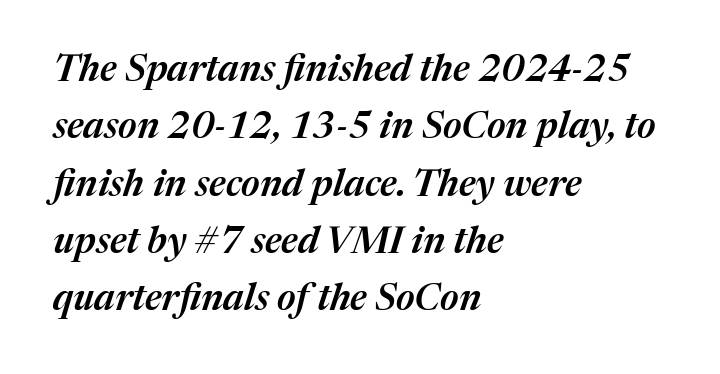
Q: Is the text bold? A: Semi-bold.
Q: Is the text italic (slanted)? A: Yes, it leans right by about 17 degrees.
Q: Is the text underlined? A: No.
Q: How is the paragraph aligned? A: Left-aligned.
Q: Is the spacing between letters normal or unusually wide? A: Normal.
Q: Is the spacing between lines tight, normal or loose? A: Normal.
Q: Width (condensed, normal, or wide)? A: Normal.
Q: Stroke contrast? A: Medium.
Q: x-height? A: Medium.
Q: Monospaced? A: No.
